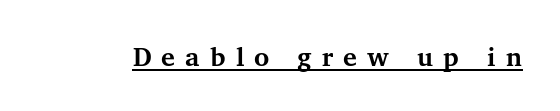
The image shows 26 px bold type, upright; set unusually wide letter spacing (+0.39 em), underlined.
